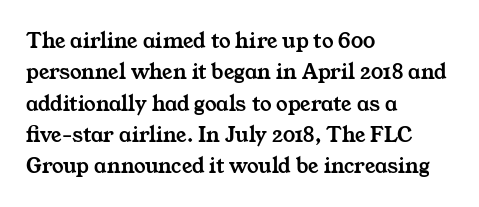
{"underline": "no", "align": "left", "line_spacing": "normal", "line_spacing_ratio": 1.36, "letter_spacing": "normal", "letter_spacing_em": 0.0, "glyph_px": 23}
